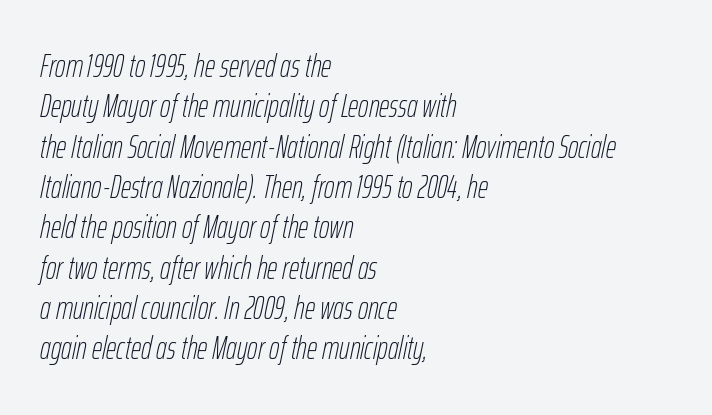
What stands out about the letter spacing? Nothing — it is the standard amount. Clear beneath every line of the passage. Summary of vertical rhythm: regular, with standard interline spacing. Leftover space on each line is placed entirely after the last word. No letter is thick-stroked: the sample isn't bold. There's an unmistakable incline to the writing here.
